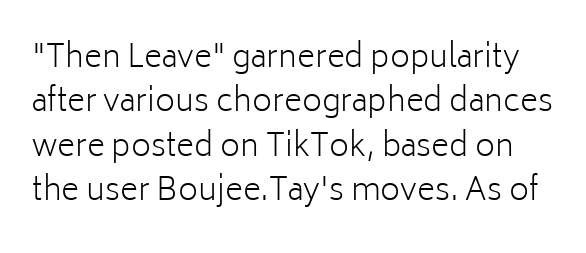
A light-to-regular cut is what we see here. This sample uses an upright cut, with every glyph sitting square on the baseline. Nobody touched the tracking dial on this one. Here the designer chose a conventional face with non-uniform glyph widths. The face used here is a sans, in the tradition of grotesques and geometrics.
